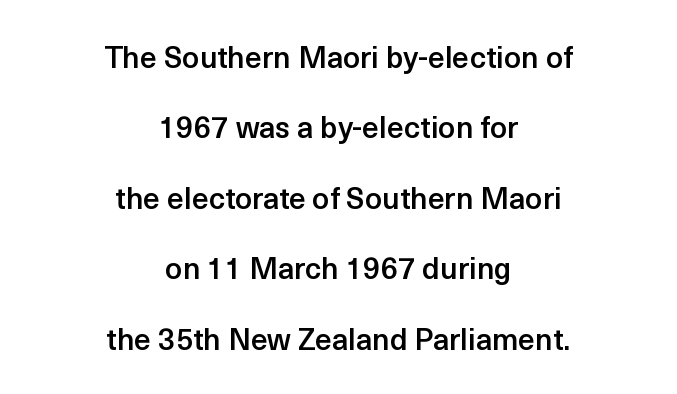
The image shows 30 px semibold sans-serif type, upright; set centered, loose line spacing (2.35x), normal letter spacing, not underlined; a medium x-height.
